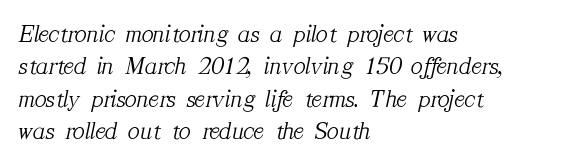
The passage is arranged the way most books set body copy — flush left. Slant detected: the letters are inclined. Decoration check: the copy has no underline. Students, observe: this is what conventionally led text looks like. Inter-character spacing is left at the font's built-in metrics. The passage shown is not bold in any degree.
